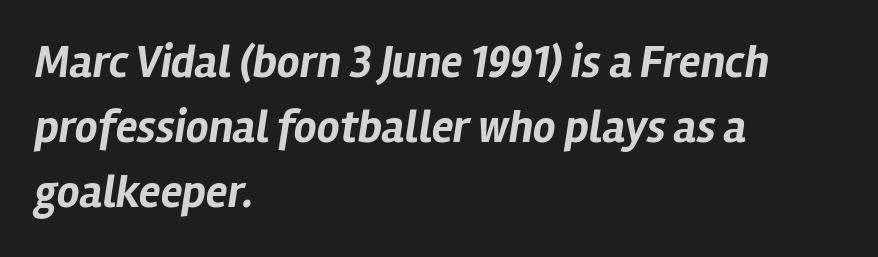
The image shows 45 px bold type, italic (leaning right); set left-aligned, normal line spacing (1.45x), normal letter spacing, not underlined; low stroke contrast and a medium x-height.
